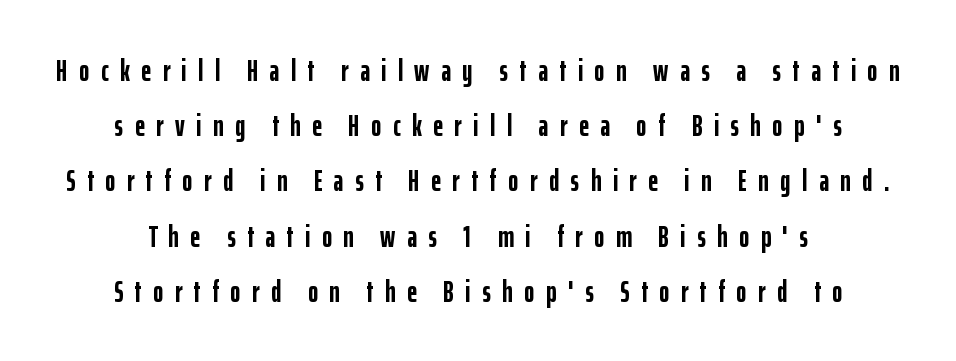
{"serif": "no", "italic": "no", "bold": "yes", "weight": "semibold", "width": "condensed", "stroke_contrast": "low", "x_height": "medium", "monospaced": "no", "underline": "no", "align": "center", "line_spacing_ratio": 1.78, "letter_spacing": "wide", "letter_spacing_em": 0.37, "glyph_px": 31}
